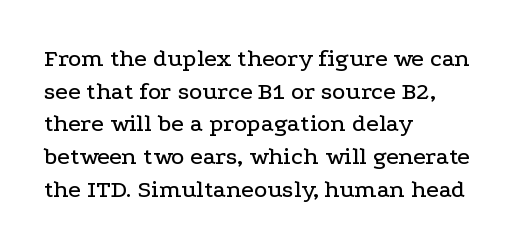
The image shows 25 px text type, upright; set left-aligned, normal line spacing (1.31x), normal letter spacing, not underlined.
